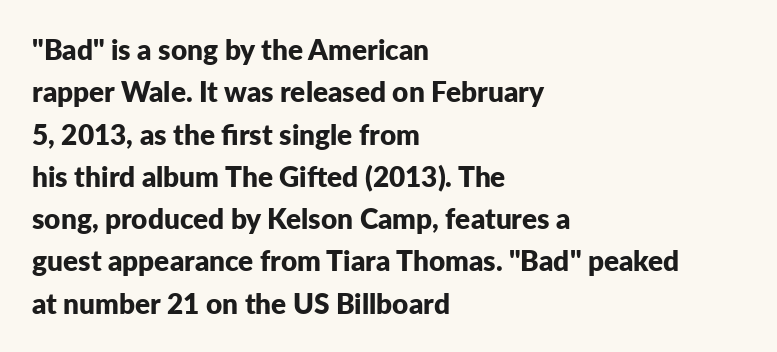
{"serif": "no", "italic": "no", "bold": "yes", "weight": "bold", "width": "normal", "stroke_contrast": "low", "x_height": "medium", "monospaced": "no", "underline": "no", "align": "left", "line_spacing": "normal", "line_spacing_ratio": 1.51, "letter_spacing": "normal", "letter_spacing_em": 0.0, "glyph_px": 28}
